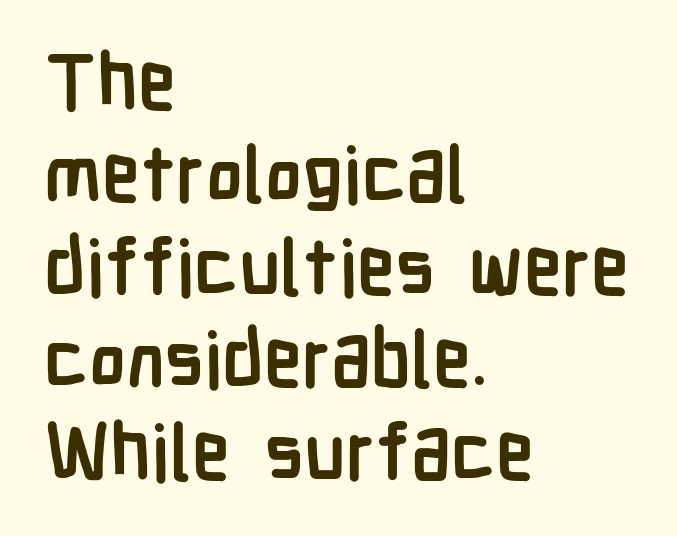
Is the type bold? Yes — the strokes are clearly thick and heavy. Every stem runs plumb, perpendicular to the baseline. Nope, no serifs anywhere on these letters. No word sits above an underline. Caption: standard tracking, unaltered.
